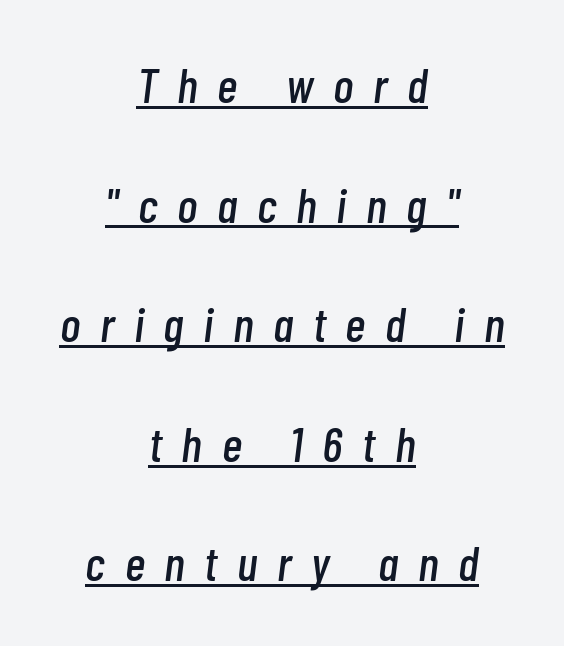
Q: Is the text italic (slanted)? A: Yes, it leans right by about 7 degrees.
Q: Is the text underlined? A: Yes.
Q: How is the paragraph aligned? A: Centered.
Q: Is the spacing between letters normal or unusually wide? A: Unusually wide.
Q: Is the spacing between lines tight, normal or loose? A: Loose.
Q: Width (condensed, normal, or wide)? A: Condensed.
Q: Stroke contrast? A: Low.
Q: x-height? A: Medium.
Q: Monospaced? A: No.
